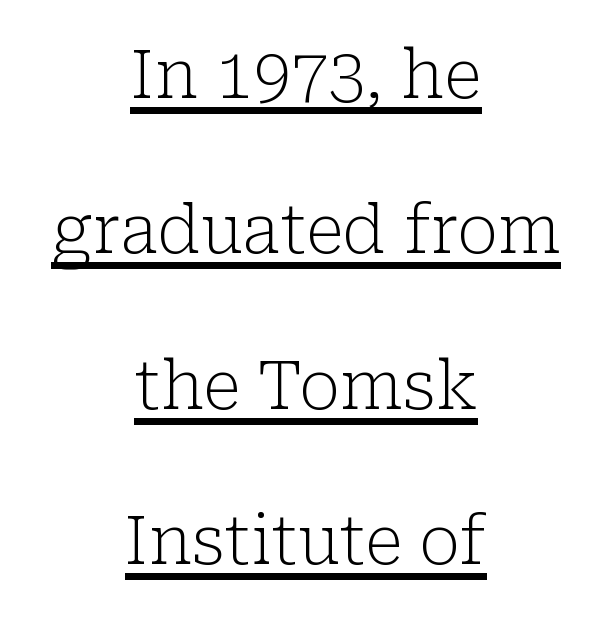
Students, note that the glyphs here touch the page at normal intervals. Rows of type keep a wide berth in the vertical direction. If you folded the block vertically in half, each line would mirror itself in length. Is this a fixed-width face? No — the glyphs have proportional, varying widths. Notice how a bar underscores the lettering throughout.
